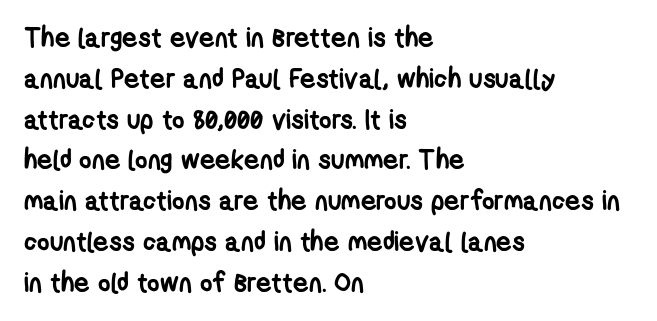
{"bold": "yes", "underline": "no", "align": "left", "line_spacing": "normal", "line_spacing_ratio": 1.51, "letter_spacing": "normal", "letter_spacing_em": 0.0, "glyph_px": 27}
